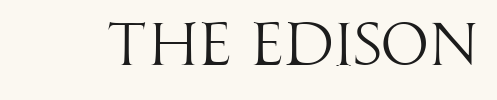
Q: Is the text bold? A: No.
Q: Is the text italic (slanted)? A: No, it is upright.
Q: Is the typeface a serif or a sans-serif typeface? A: Sans-serif.
Q: Is the text underlined? A: No.
Q: Is the spacing between letters normal or unusually wide? A: Normal.
Q: Width (condensed, normal, or wide)? A: Condensed.
Q: Stroke contrast? A: High.
Q: x-height? A: Large.
Q: Monospaced? A: No.
